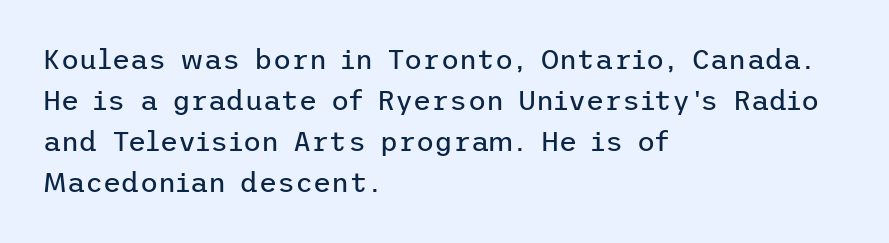
The image shows 28 px regular-weight sans-serif type, upright; set left-aligned, normal line spacing (1.47x), normal letter spacing, not underlined; low stroke contrast and a medium x-height.
